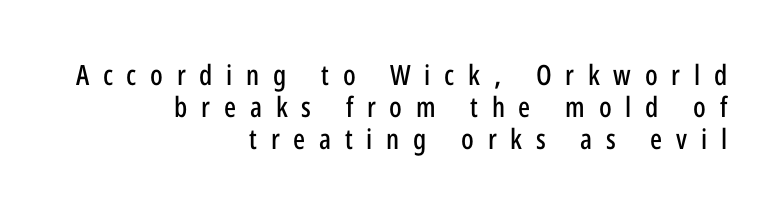
Tracking here is generous; glyphs stand well apart from one another. Typeset ragged left — the right edge is the straight one. You could barely slide anything between these rows. Does the lettering tilt? It doesn't — this is upright.
